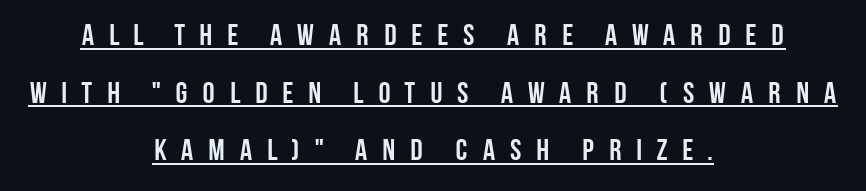
{"serif": "no", "italic": "no", "bold": "yes", "weight": "semibold", "width": "condensed", "stroke_contrast": "low", "x_height": "large", "monospaced": "no", "underline": "yes", "align": "center", "line_spacing": "loose", "line_spacing_ratio": 1.92, "letter_spacing": "wide", "letter_spacing_em": 0.42, "glyph_px": 30}
